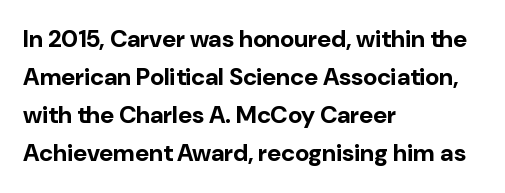
Q: Is the text bold? A: Yes.
Q: Is the text italic (slanted)? A: No, it is upright.
Q: Is the text underlined? A: No.
Q: How is the paragraph aligned? A: Left-aligned.
Q: Is the spacing between letters normal or unusually wide? A: Normal.
Q: Is the spacing between lines tight, normal or loose? A: Normal.
